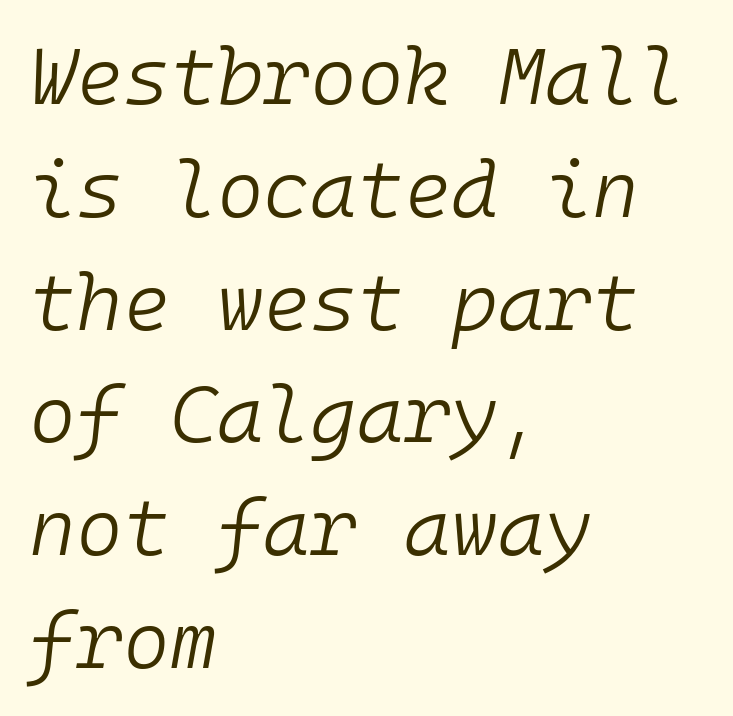
{"italic": "yes", "lean": "right", "slant_degrees": 10, "bold": "no", "weight": "light", "width": "normal", "stroke_contrast": "low", "x_height": "medium", "monospaced": "yes", "underline": "no", "align": "left", "line_spacing": "normal", "line_spacing_ratio": 1.41, "letter_spacing": "normal", "letter_spacing_em": 0.0, "glyph_px": 80}
